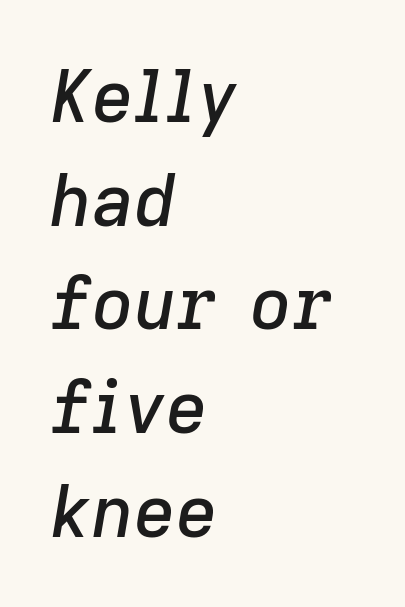
{"italic": "yes", "lean": "right", "slant_degrees": 9, "width": "normal", "stroke_contrast": "low", "x_height": "medium", "monospaced": "no", "underline": "no", "align": "left", "line_spacing": "normal", "line_spacing_ratio": 1.42, "letter_spacing": "normal", "letter_spacing_em": 0.0, "glyph_px": 73}
